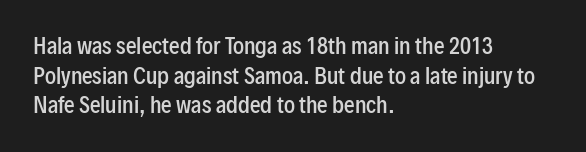
{"italic": "no", "bold": "semi", "underline": "no", "align": "left", "line_spacing": "normal", "line_spacing_ratio": 1.41, "letter_spacing": "normal", "letter_spacing_em": 0.0, "glyph_px": 21}
